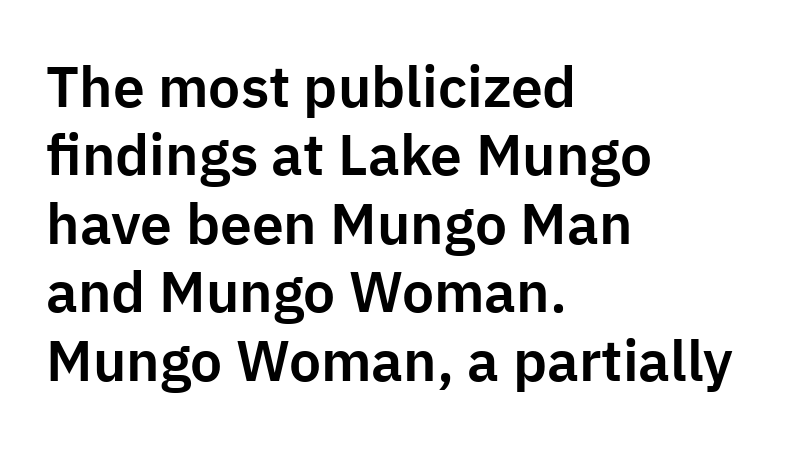
The face used here is a sans, in the tradition of grotesques and geometrics. Character widths vary here, with narrow letters taking less room than wide ones. These lines stack with their left ends in a neat column. In terms of posture, this sample is upright. Default kerning and tracking; the words read as compact shapes.
